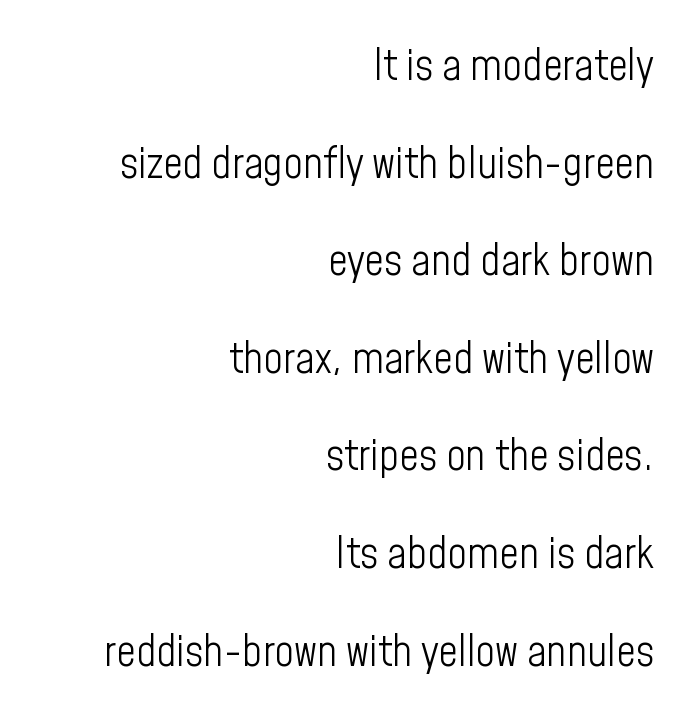
The image shows 43 px light, condensed sans-serif type, upright; set right-aligned, loose line spacing (2.27x), normal letter spacing, not underlined; low stroke contrast and a medium x-height.
